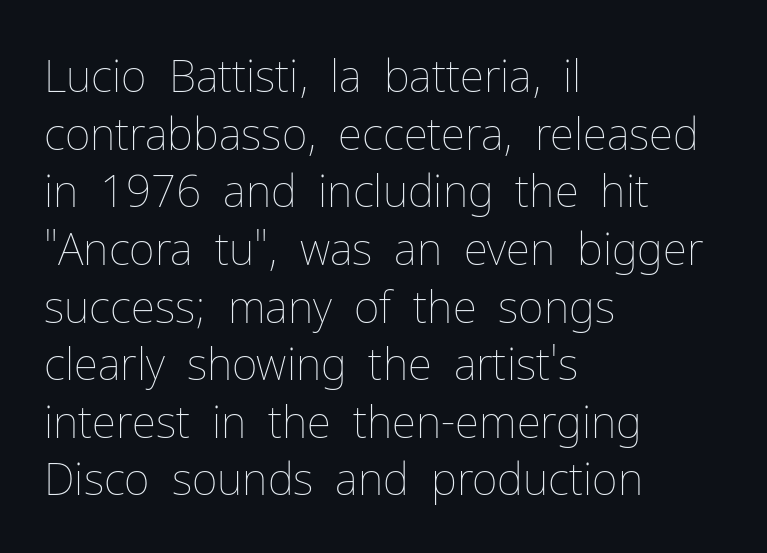
The image shows 44 px thin type, upright; set left-aligned, normal line spacing (1.31x), normal letter spacing, not underlined; low stroke contrast and a medium x-height.
